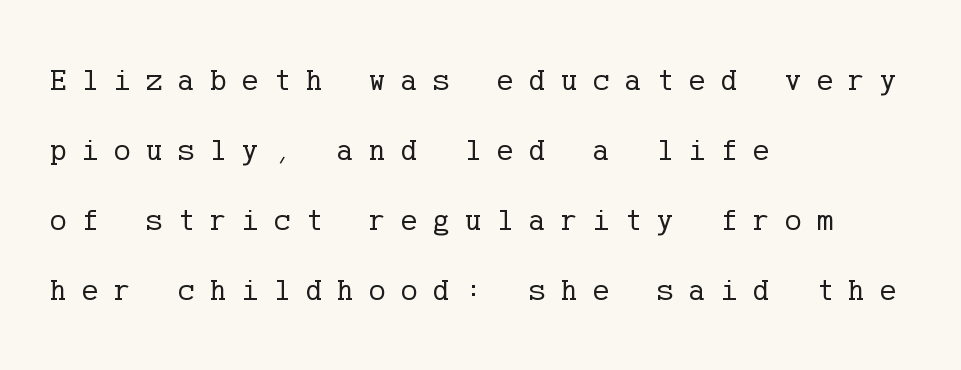
The image shows 31 px regular-weight serif type, upright; set left-aligned, loose line spacing (2.26x), unusually wide letter spacing (+0.5 em), not underlined; low stroke contrast and a medium x-height.
